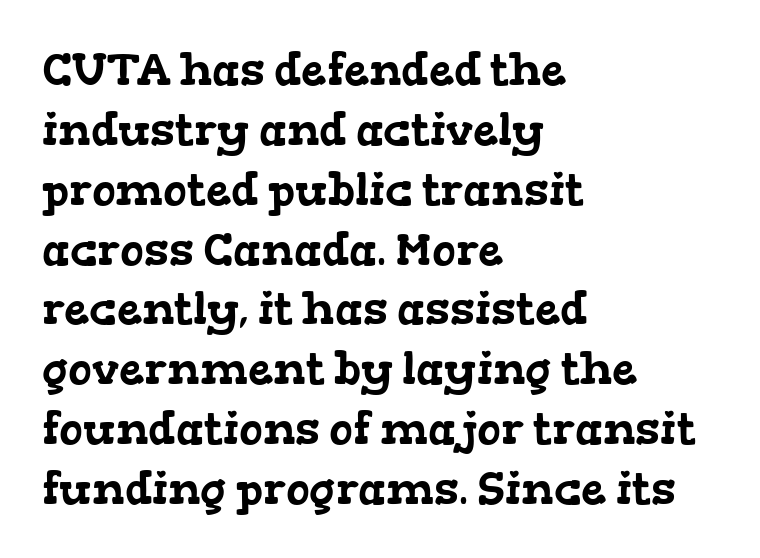
The image shows 45 px wide serif type; set left-aligned, normal line spacing (1.33x), normal letter spacing, not underlined; low stroke contrast and a medium x-height.
